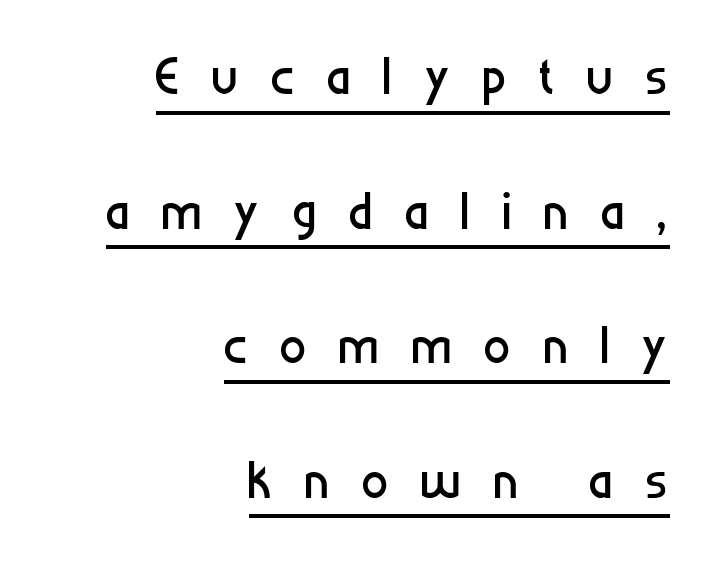
Looks like regular typesetting: each glyph gets only the width it needs. The gaps between neighbouring characters are conspicuously large. The letters carry no serifs — their stems end cleanly without finishing strokes. Tall strokes in this sample are plumb rather than angled. Horizontally, the lines are justified to the trailing edge only. A light-to-regular cut is what we see here.
